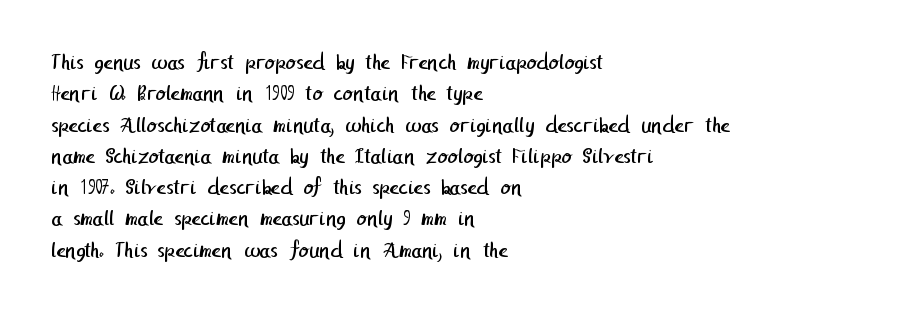
The line texture is even and compact thanks to regular tracking. The passage shown is not underscored anywhere. The typeface has the unassuming heft of standard copy or less. The rendering anchors every line to the left-hand side.
